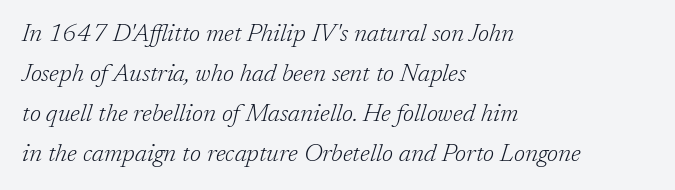
{"italic": "yes", "lean": "right", "slant_degrees": 17, "bold": "no", "underline": "no", "align": "left", "line_spacing": "normal", "line_spacing_ratio": 1.6, "letter_spacing": "normal", "letter_spacing_em": 0.0, "glyph_px": 25}
